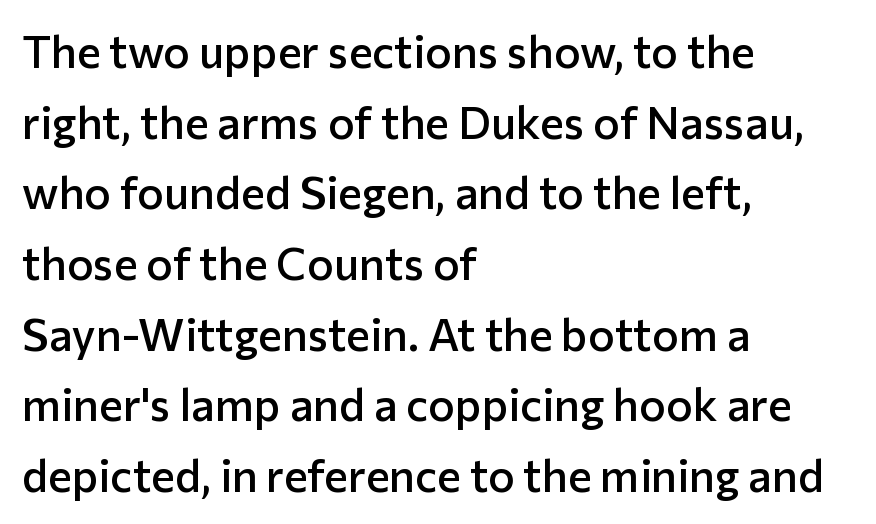
The image shows 45 px semibold sans-serif type, upright; set left-aligned, normal line spacing (1.57x), normal letter spacing, not underlined; low stroke contrast and a medium x-height.
